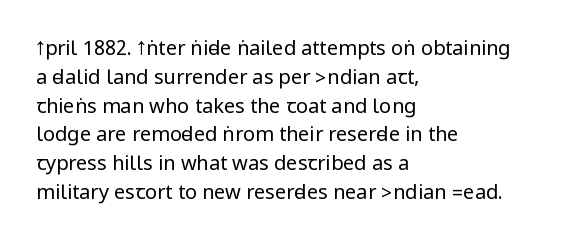
The image shows 20 px text type, upright; set left-aligned, normal line spacing (1.44x), normal letter spacing, not underlined.
